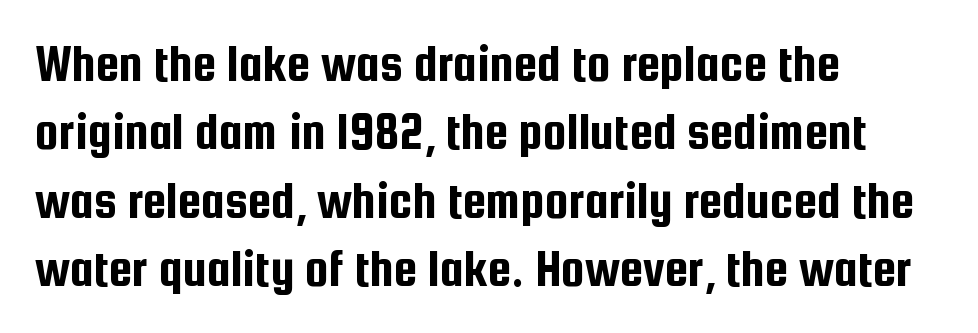
The image shows 53 px condensed sans-serif type, upright; set left-aligned, normal line spacing (1.29x), normal letter spacing, not underlined; low stroke contrast and a medium x-height.
